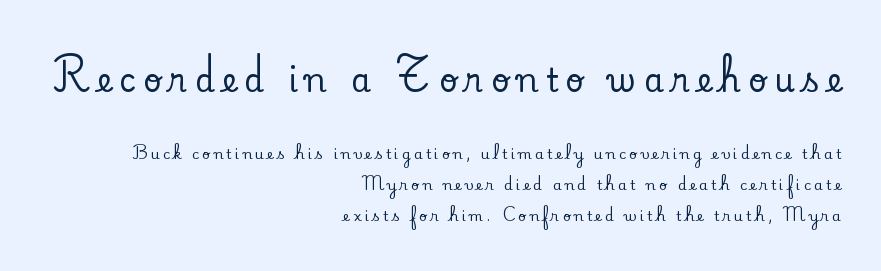
Do the characters align in a grid? No, the font is proportional. The designer went with a serif here, giving each stem small feet. Display-style spreading of the glyphs; the letterfit is very open. Teacher's note: observe the even right margin — that is flush-right alignment. The glyphs are unaccompanied by any horizontal stroke below them.
